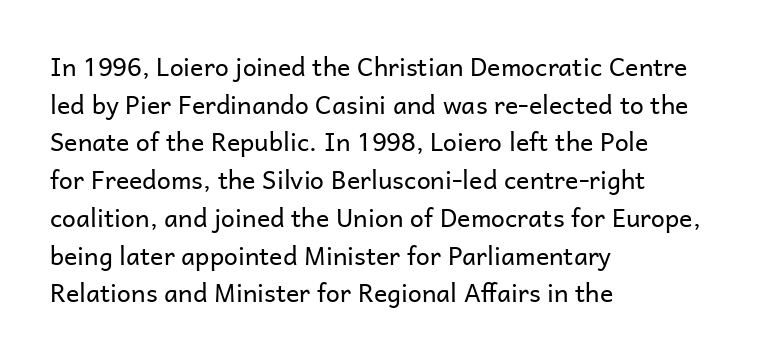
The image shows 25 px text type, upright; set left-aligned, normal line spacing (1.51x), normal letter spacing, not underlined.
